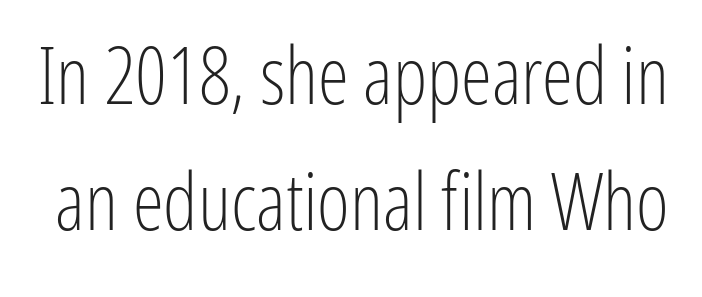
{"serif": "no", "italic": "no", "bold": "no", "weight": "light", "width": "condensed", "stroke_contrast": "low", "x_height": "medium", "monospaced": "no", "underline": "no", "line_spacing": "normal", "line_spacing_ratio": 1.6, "letter_spacing": "normal", "letter_spacing_em": 0.0, "glyph_px": 79}
